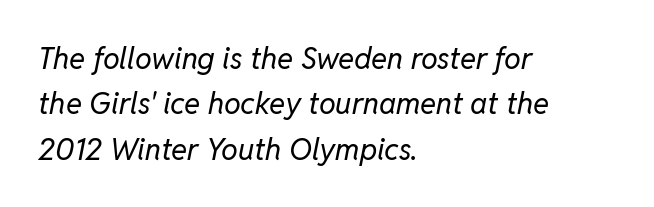
One-word summary of the alignment: left. This rendering leaves character spacing at its baseline value. No letter is thick-stroked: the sample isn't bold. One glance says typical: line gaps are just what's usual. If you drew a line through each stem, it would be angled.
